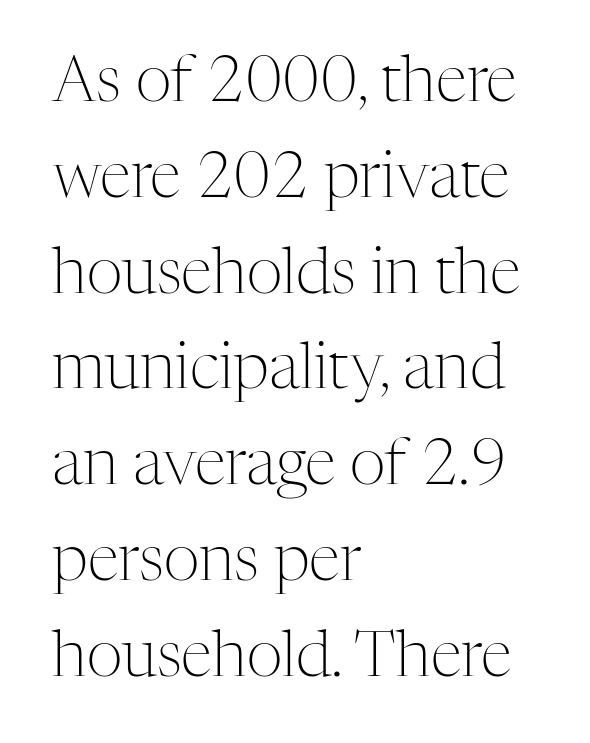
Q: Is the text bold? A: No.
Q: Is the text italic (slanted)? A: No, it is upright.
Q: Is the typeface a serif or a sans-serif typeface? A: Serif.
Q: Is the text underlined? A: No.
Q: How is the paragraph aligned? A: Left-aligned.
Q: Is the spacing between letters normal or unusually wide? A: Normal.
Q: Is the spacing between lines tight, normal or loose? A: Normal.
Q: Width (condensed, normal, or wide)? A: Normal.
Q: Stroke contrast? A: Medium.
Q: x-height? A: Medium.
Q: Monospaced? A: No.
